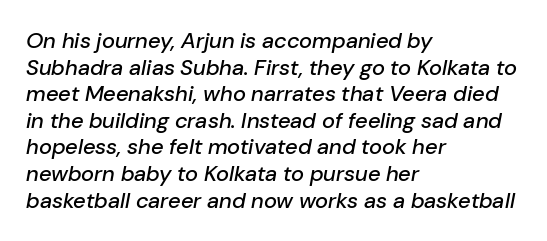
Italic: yes, the glyphs are oblique. Alignment: flush left. No extra tracking has been applied to these lines. Underlining? Definitely not there.
